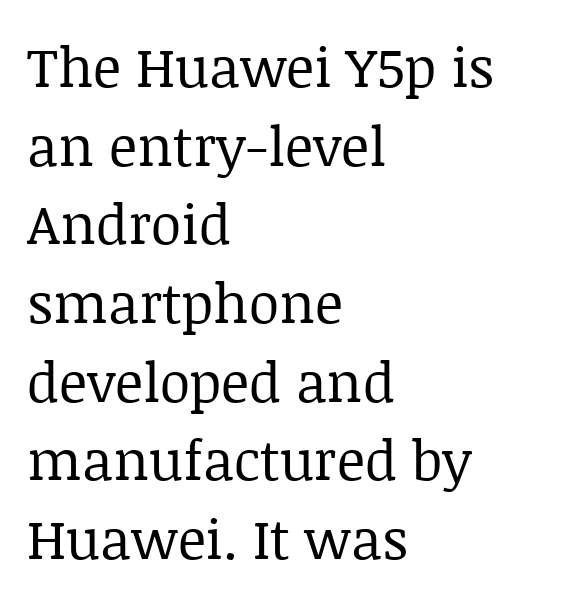
The image shows 55 px regular-weight serif type, upright; set left-aligned, normal line spacing (1.43x), normal letter spacing, not underlined; low stroke contrast and a large x-height.
